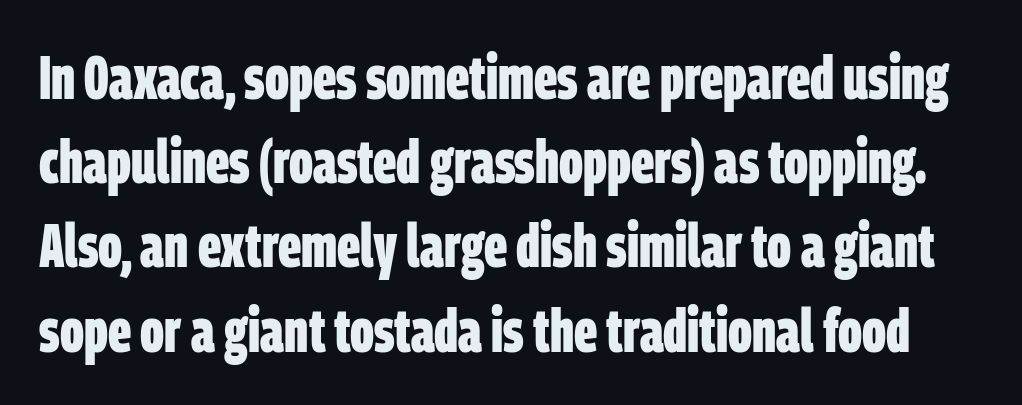
Q: Is the text bold? A: Yes.
Q: Is the typeface a serif or a sans-serif typeface? A: Sans-serif.
Q: Is the text underlined? A: No.
Q: Is the spacing between letters normal or unusually wide? A: Normal.
Q: Is the spacing between lines tight, normal or loose? A: Normal.
Q: Width (condensed, normal, or wide)? A: Condensed.
Q: Stroke contrast? A: Low.
Q: x-height? A: Large.
Q: Monospaced? A: No.
